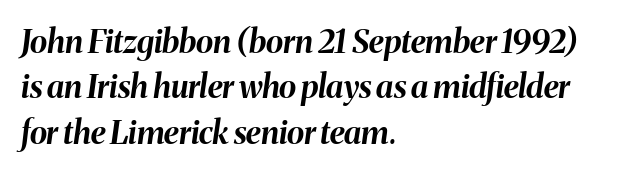
Q: Is the text bold? A: Yes.
Q: Is the text italic (slanted)? A: Yes, it leans right by about 8 degrees.
Q: Is the text underlined? A: No.
Q: How is the paragraph aligned? A: Left-aligned.
Q: Is the spacing between letters normal or unusually wide? A: Normal.
Q: Is the spacing between lines tight, normal or loose? A: Normal.
Q: Width (condensed, normal, or wide)? A: Normal.
Q: Stroke contrast? A: Medium.
Q: x-height? A: Medium.
Q: Monospaced? A: No.
